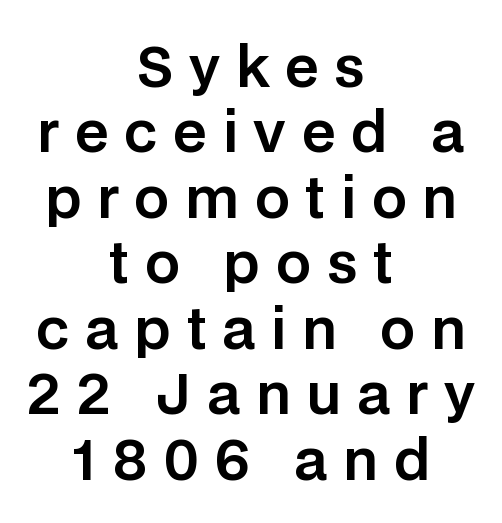
The paragraph has two soft edges and a firm central axis. Honestly, the letter spacing is so wide it's the main thing you notice. Quick note: underline off. A typesetter would call this proportional, since set widths differ per character. What kind of face is this? One without serifs — a sans. Characters remain perfectly vertical along every line.
